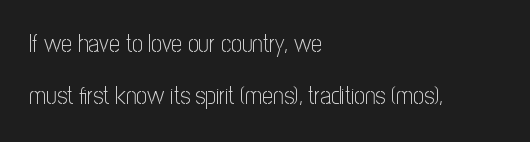
Q: Is the text bold? A: No.
Q: Is the text italic (slanted)? A: No, it is upright.
Q: Is the text underlined? A: No.
Q: How is the paragraph aligned? A: Left-aligned.
Q: Is the spacing between letters normal or unusually wide? A: Normal.
Q: Is the spacing between lines tight, normal or loose? A: Loose.
